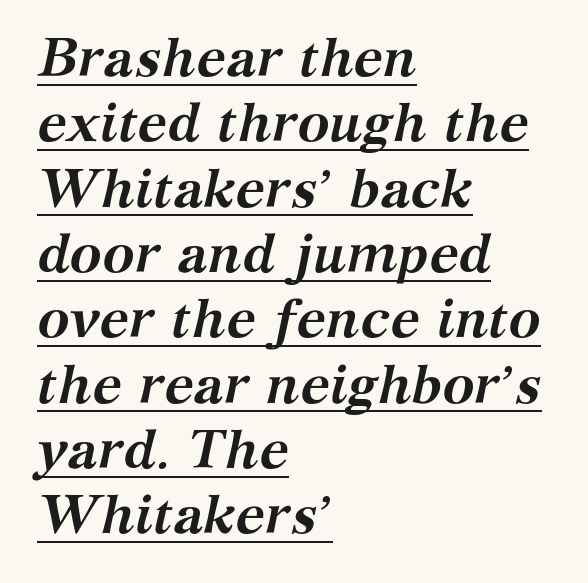
The sample has been set heavy, in full bold. These lines are rendered in a variable-pitch font. The paragraph shown leans on its left margin. Emphasis-style slanted type is in use.
